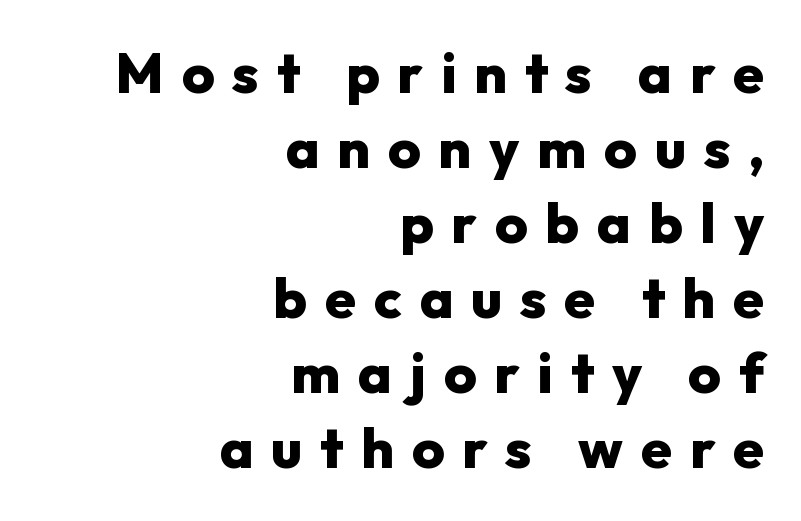
{"serif": "no", "italic": "no", "bold": "yes", "weight": "heavy", "width": "normal", "stroke_contrast": "low", "x_height": "medium", "monospaced": "no", "underline": "no", "align": "right", "line_spacing": "normal", "line_spacing_ratio": 1.34, "letter_spacing": "wide", "letter_spacing_em": 0.32, "glyph_px": 56}
